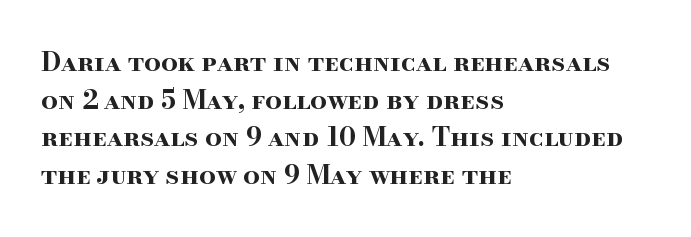
Q: Is the text bold? A: Yes.
Q: Is the text italic (slanted)? A: No, it is upright.
Q: Is the text underlined? A: No.
Q: How is the paragraph aligned? A: Left-aligned.
Q: Is the spacing between letters normal or unusually wide? A: Normal.
Q: Is the spacing between lines tight, normal or loose? A: Normal.
